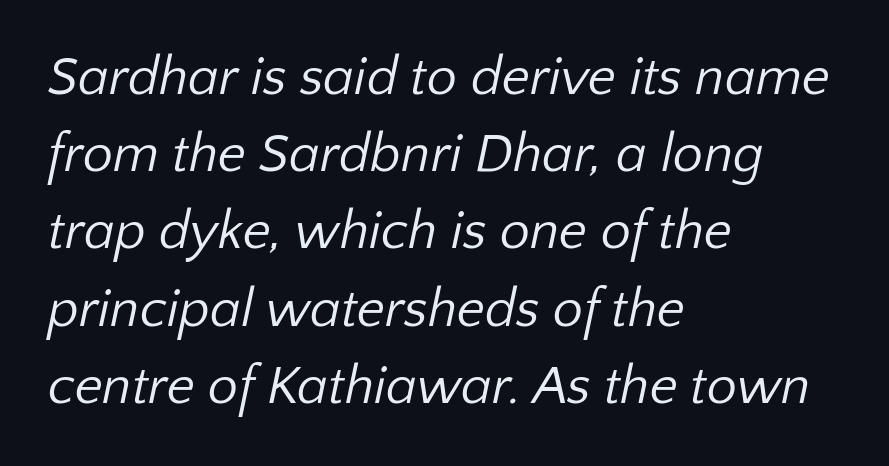
Q: Is the text bold? A: No.
Q: Is the typeface a serif or a sans-serif typeface? A: Sans-serif.
Q: Is the text underlined? A: No.
Q: How is the paragraph aligned? A: Left-aligned.
Q: Is the spacing between letters normal or unusually wide? A: Normal.
Q: Is the spacing between lines tight, normal or loose? A: Normal.
Q: Width (condensed, normal, or wide)? A: Normal.
Q: Stroke contrast? A: Low.
Q: x-height? A: Medium.
Q: Monospaced? A: No.
